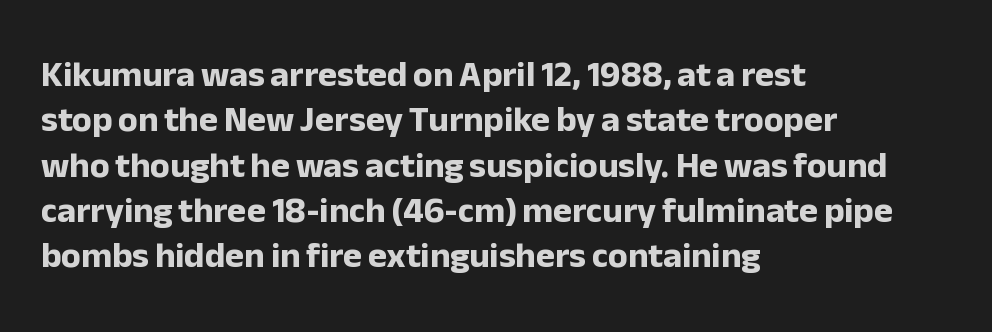
The image shows 36 px bold sans-serif type, upright; set left-aligned, normal line spacing (1.26x), normal letter spacing, not underlined; low stroke contrast and a medium x-height.
